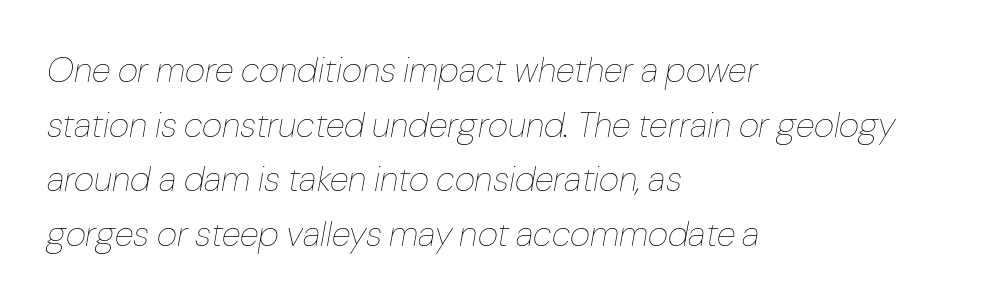
The image shows 35 px thin type, italic (leaning right); set left-aligned, normal line spacing (1.56x), normal letter spacing, not underlined; low stroke contrast and a medium x-height.
